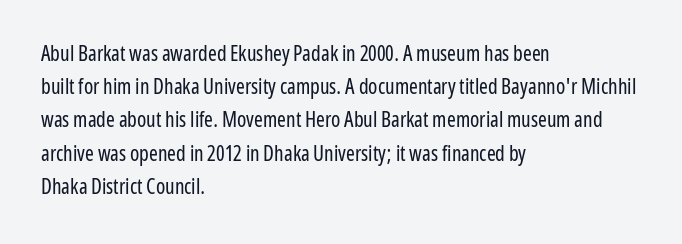
The face looks like a standard text weight, possibly lighter. Short and long lines alike share a common starting point at left. Vertically, the passage feels balanced, rows spaced as you'd expect. A bare baseline throughout the passage. Here the glyphs are tracked normally, forming tight word shapes.
